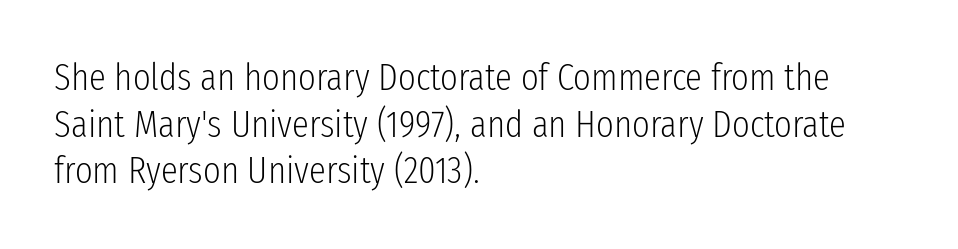
The image shows 38 px light, condensed sans-serif type, upright; set left-aligned, line spacing 1.23x, normal letter spacing, not underlined; low stroke contrast and a medium x-height.
